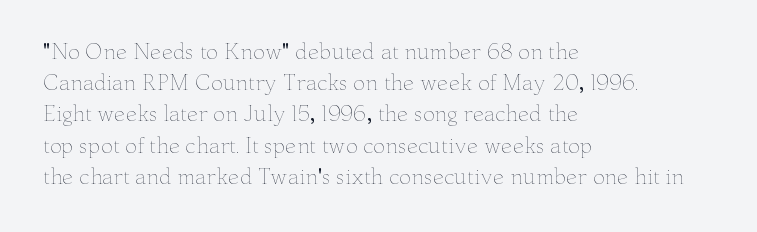
{"italic": "no", "bold": "no", "underline": "no", "align": "left", "line_spacing": "normal", "line_spacing_ratio": 1.56, "letter_spacing": "normal", "letter_spacing_em": 0.0, "glyph_px": 20}
